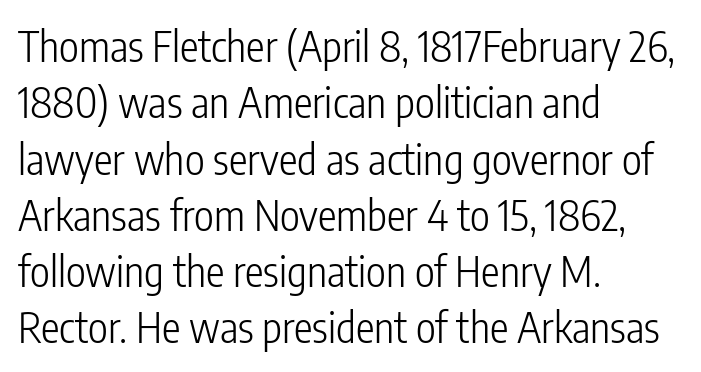
The image shows 42 px light, condensed sans-serif type, upright; set left-aligned, normal line spacing (1.34x), normal letter spacing, not underlined; low stroke contrast and a medium x-height.
